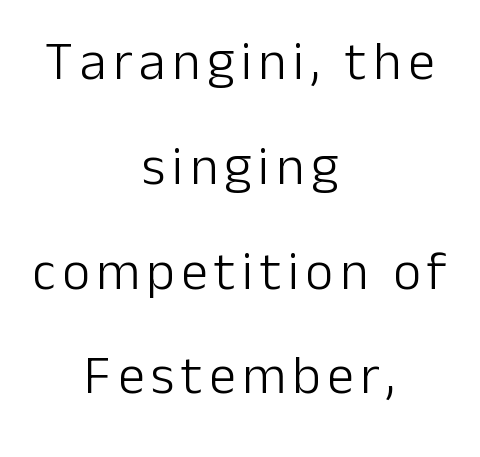
Does the leading feel generous? Absolutely, it's lavish. Heft: none added — not bold. Where is the straight margin? There isn't one; the lines are centered. The face used here is proportionally spaced, like ordinary book or web type. The lettering stays uniformly vertical, giving the passage a roman look. The string is rendered with underlining switched off.
